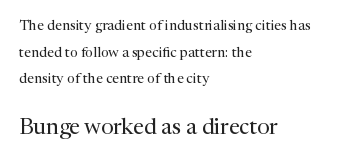
{"italic": "no", "bold": "no", "underline": "no", "align": "left", "line_spacing": "loose", "line_spacing_ratio": 1.91, "letter_spacing": "normal", "letter_spacing_em": 0.0, "larger_block": "second", "size_ratio": 1.57, "glyph_px": 22}
